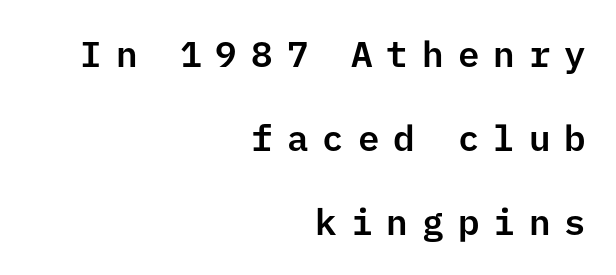
Q: Is the text italic (slanted)? A: No, it is upright.
Q: Is the typeface a serif or a sans-serif typeface? A: Sans-serif.
Q: Is the text underlined? A: No.
Q: How is the paragraph aligned? A: Right-aligned.
Q: Is the spacing between letters normal or unusually wide? A: Unusually wide.
Q: Is the spacing between lines tight, normal or loose? A: Loose.
Q: Width (condensed, normal, or wide)? A: Normal.
Q: Stroke contrast? A: Low.
Q: x-height? A: Medium.
Q: Monospaced? A: Yes.
